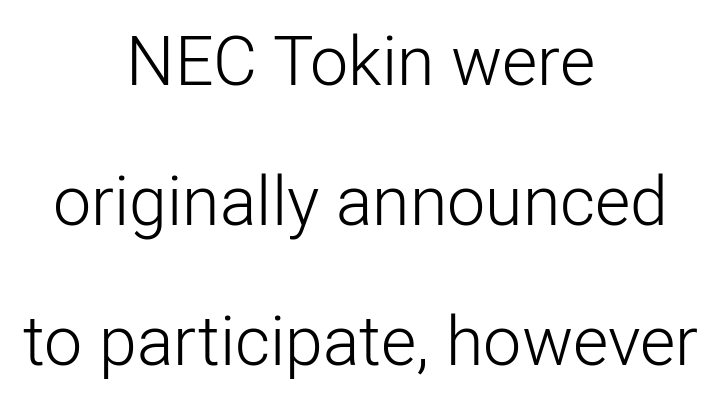
Q: Is the text bold? A: No.
Q: Is the text italic (slanted)? A: No, it is upright.
Q: Is the typeface a serif or a sans-serif typeface? A: Sans-serif.
Q: Is the text underlined? A: No.
Q: How is the paragraph aligned? A: Centered.
Q: Is the spacing between letters normal or unusually wide? A: Normal.
Q: Is the spacing between lines tight, normal or loose? A: Loose.
Q: Width (condensed, normal, or wide)? A: Normal.
Q: Stroke contrast? A: Low.
Q: x-height? A: Medium.
Q: Monospaced? A: No.
